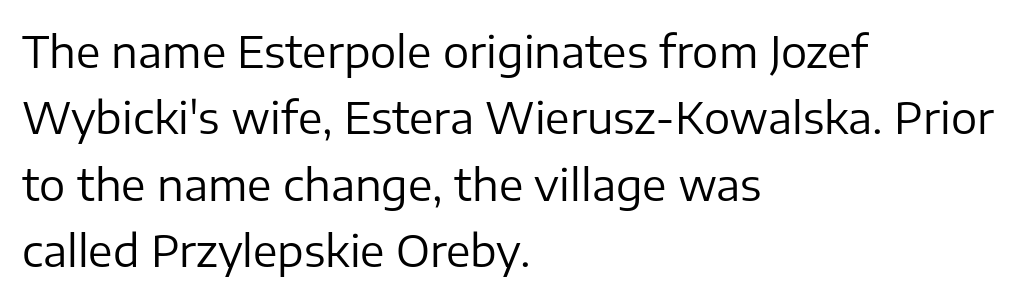
Q: Is the text bold? A: No.
Q: Is the text italic (slanted)? A: No, it is upright.
Q: Is the typeface a serif or a sans-serif typeface? A: Sans-serif.
Q: Is the text underlined? A: No.
Q: How is the paragraph aligned? A: Left-aligned.
Q: Is the spacing between letters normal or unusually wide? A: Normal.
Q: Is the spacing between lines tight, normal or loose? A: Normal.
Q: Width (condensed, normal, or wide)? A: Normal.
Q: Stroke contrast? A: Low.
Q: x-height? A: Medium.
Q: Monospaced? A: No.
